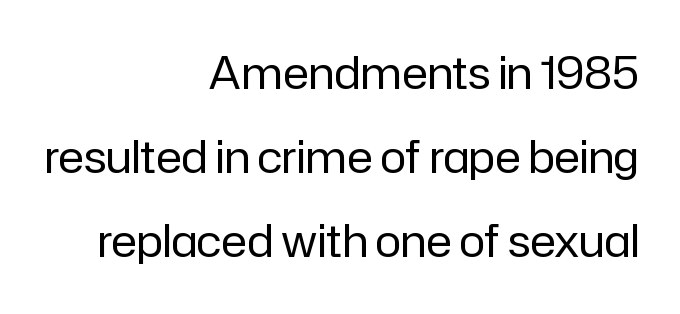
Q: Is the text bold? A: No.
Q: Is the text italic (slanted)? A: No, it is upright.
Q: Is the typeface a serif or a sans-serif typeface? A: Sans-serif.
Q: Is the text underlined? A: No.
Q: How is the paragraph aligned? A: Right-aligned.
Q: Is the spacing between letters normal or unusually wide? A: Normal.
Q: Is the spacing between lines tight, normal or loose? A: Loose.
Q: Width (condensed, normal, or wide)? A: Normal.
Q: Stroke contrast? A: Low.
Q: x-height? A: Medium.
Q: Monospaced? A: No.
